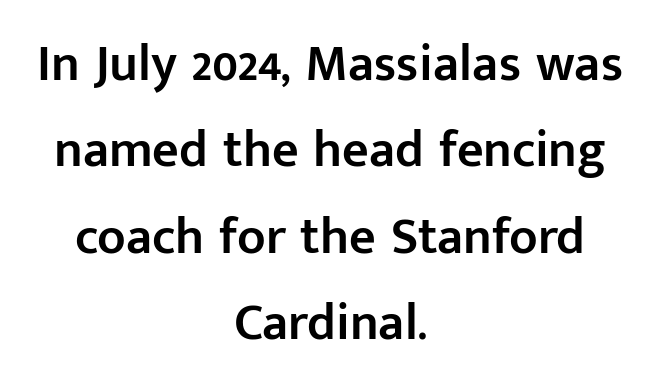
Q: Is the text bold? A: Semi-bold.
Q: Is the text italic (slanted)? A: No, it is upright.
Q: Is the typeface a serif or a sans-serif typeface? A: Sans-serif.
Q: Is the text underlined? A: No.
Q: How is the paragraph aligned? A: Centered.
Q: Is the spacing between letters normal or unusually wide? A: Normal.
Q: Is the spacing between lines tight, normal or loose? A: Normal.
Q: Width (condensed, normal, or wide)? A: Normal.
Q: Stroke contrast? A: Low.
Q: x-height? A: Medium.
Q: Monospaced? A: No.
